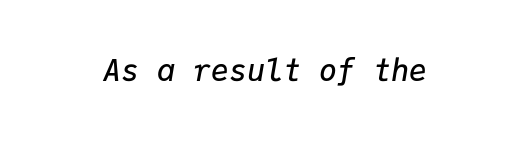
Q: Is the text bold? A: Semi-bold.
Q: Is the text italic (slanted)? A: Yes, it leans right by about 9 degrees.
Q: Is the text underlined? A: No.
Q: Is the spacing between letters normal or unusually wide? A: Normal.
Q: Width (condensed, normal, or wide)? A: Normal.
Q: Stroke contrast? A: Low.
Q: x-height? A: Medium.
Q: Monospaced? A: Yes.
